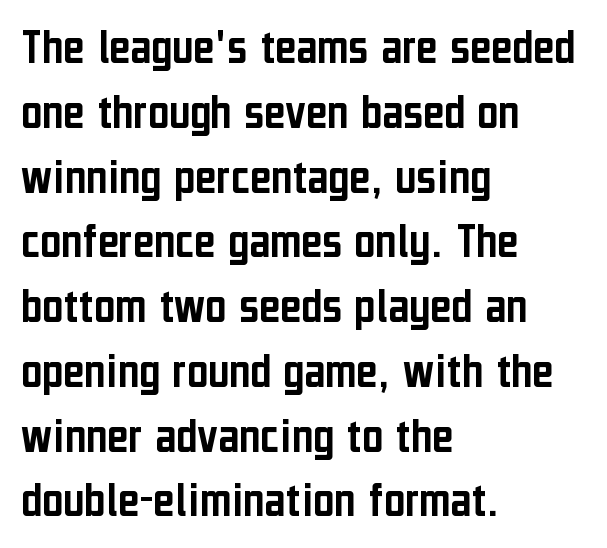
Q: Is the text italic (slanted)? A: No, it is upright.
Q: Is the typeface a serif or a sans-serif typeface? A: Sans-serif.
Q: Is the text underlined? A: No.
Q: How is the paragraph aligned? A: Left-aligned.
Q: Is the spacing between letters normal or unusually wide? A: Normal.
Q: Is the spacing between lines tight, normal or loose? A: Normal.
Q: Width (condensed, normal, or wide)? A: Condensed.
Q: Stroke contrast? A: Low.
Q: x-height? A: Medium.
Q: Monospaced? A: No.
